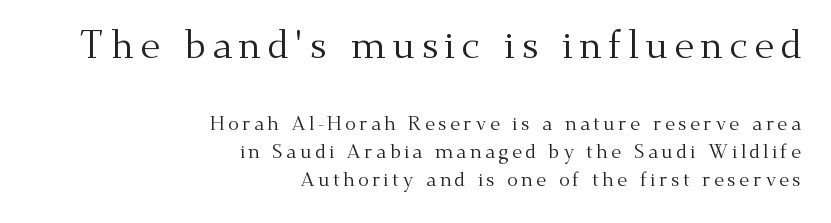
Q: Is the text bold? A: No.
Q: Is the text italic (slanted)? A: No, it is upright.
Q: Is the typeface a serif or a sans-serif typeface? A: Serif.
Q: Is the text underlined? A: No.
Q: How is the paragraph aligned? A: Right-aligned.
Q: Is the spacing between lines tight, normal or loose? A: Normal.
Q: Which block of text is set in a larger size, the first (top) or the second (bottom)? A: The first (top) one.
Q: Width (condensed, normal, or wide)? A: Normal.
Q: Stroke contrast? A: Medium.
Q: x-height? A: Small.
Q: Monospaced? A: No.
